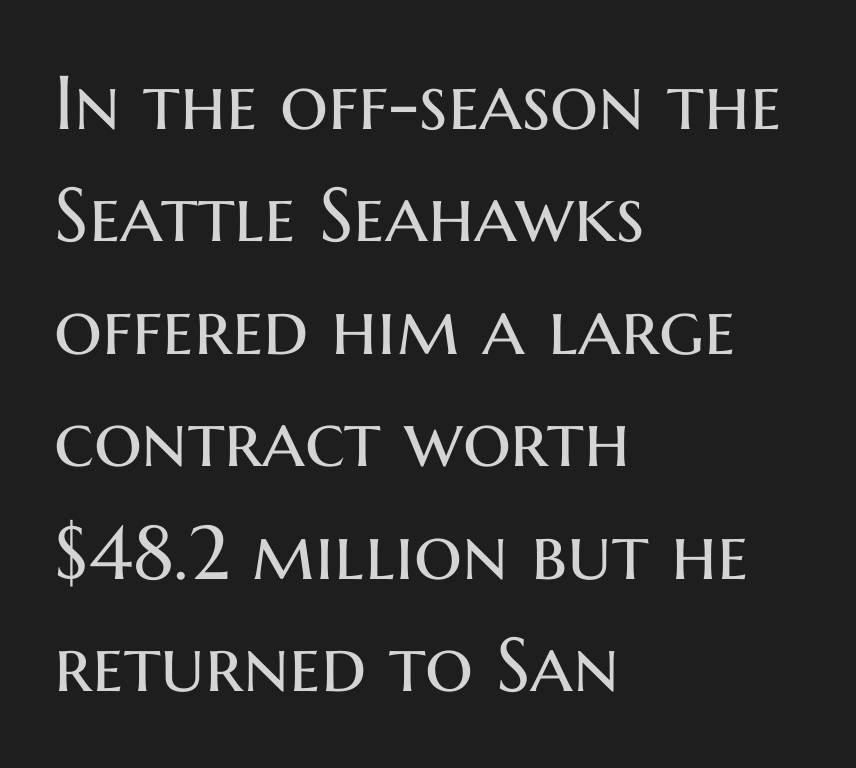
These lines were composed using upright roman letters. Horizontal bands of white between lines are of average thickness. Each word holds together tightly as a unit, with standard inter-letter gaps. Horizontally, the lines are justified to the leading edge only. Is the stroke heavy? The answer is a plain regular-or-lighter. These lines are composed in type without serifs.
